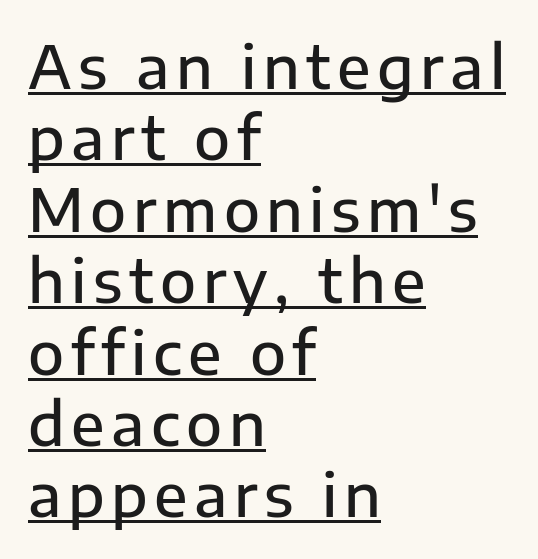
What decoration does the sample have? An underline. The font is running at a semibold setting, under full bold. Alignment: flush left. The face used here is proportionally spaced, like ordinary book or web type. Each letter's strokes conclude bluntly, with no projecting serifs.
